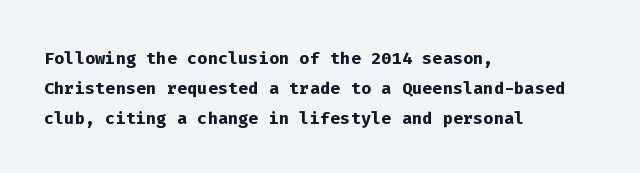
The image shows 24 px bold type, upright; set left-aligned, normal line spacing (1.25x), normal letter spacing, not underlined.
